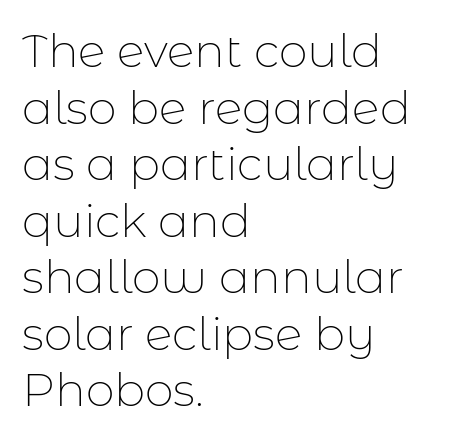
Q: Is the text bold? A: No.
Q: Is the text italic (slanted)? A: No, it is upright.
Q: Is the typeface a serif or a sans-serif typeface? A: Sans-serif.
Q: Is the text underlined? A: No.
Q: How is the paragraph aligned? A: Left-aligned.
Q: Is the spacing between letters normal or unusually wide? A: Normal.
Q: Width (condensed, normal, or wide)? A: Normal.
Q: Stroke contrast? A: Low.
Q: x-height? A: Medium.
Q: Monospaced? A: No.
